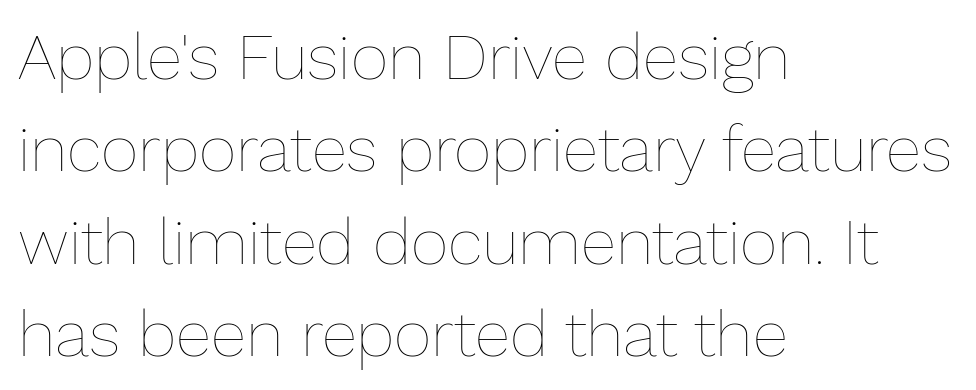
The image shows 65 px thin type, upright; set left-aligned, normal line spacing (1.42x), normal letter spacing, not underlined; low stroke contrast and a medium x-height.
